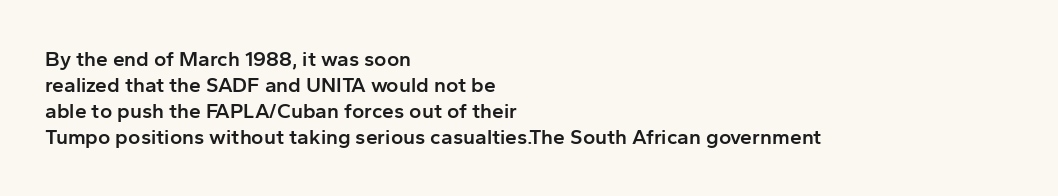
Q: Is the text bold? A: Semi-bold.
Q: Is the text italic (slanted)? A: No, it is upright.
Q: Is the text underlined? A: No.
Q: How is the paragraph aligned? A: Left-aligned.
Q: Is the spacing between letters normal or unusually wide? A: Normal.
